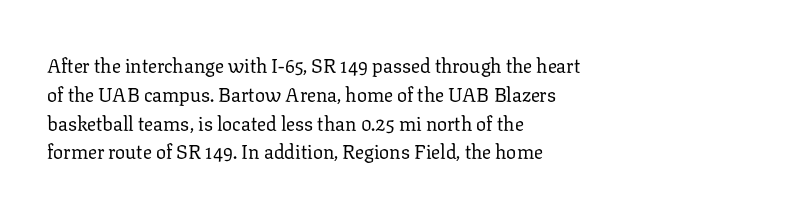
Q: Is the text bold? A: No.
Q: Is the text italic (slanted)? A: No, it is upright.
Q: Is the text underlined? A: No.
Q: How is the paragraph aligned? A: Left-aligned.
Q: Is the spacing between letters normal or unusually wide? A: Normal.
Q: Is the spacing between lines tight, normal or loose? A: Normal.
